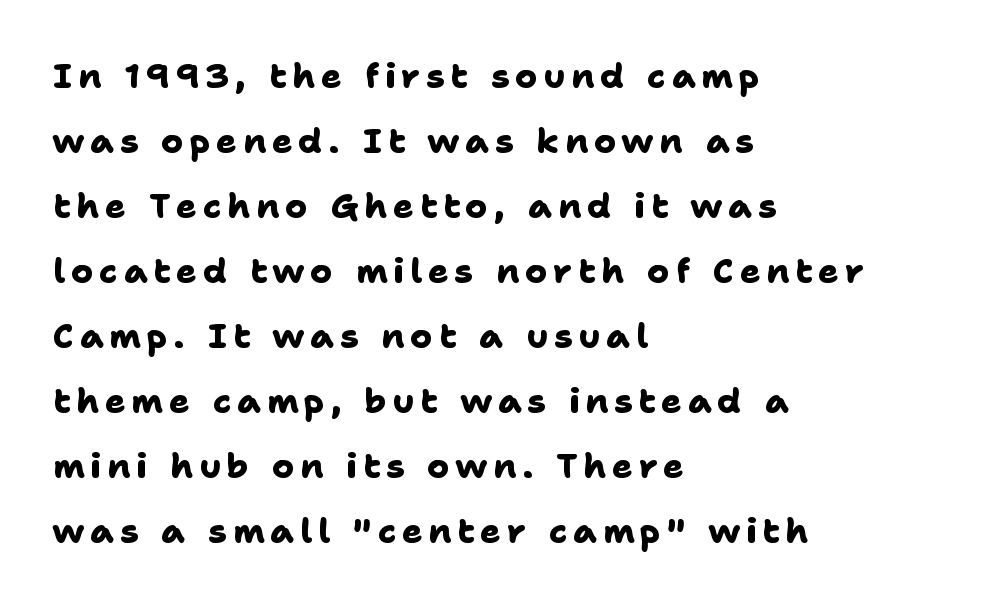
The image shows 34 px heavy sans-serif type; set left-aligned, loose line spacing (1.91x), not underlined; low stroke contrast and a medium x-height.
